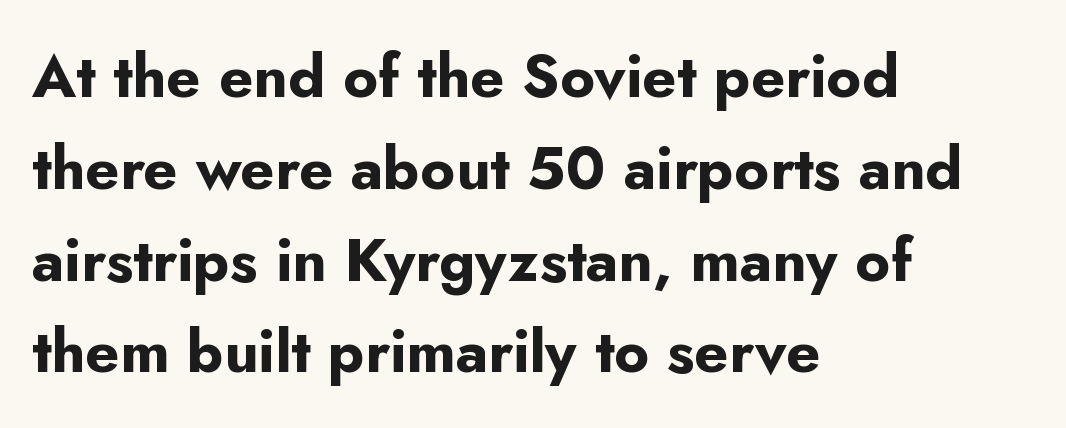
The image shows 60 px bold sans-serif type, upright; set left-aligned, normal line spacing (1.53x), normal letter spacing, not underlined; low stroke contrast and a small x-height.
